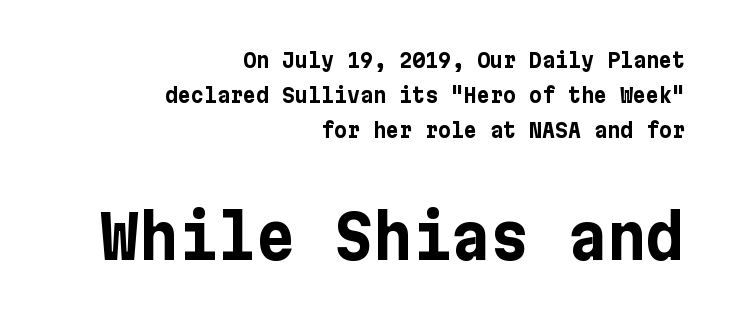
The image shows 60 px bold sans-serif type, upright; set right-aligned, line spacing 1.74x, normal letter spacing, not underlined; the second (bottom) block is 3.0x larger; low stroke contrast and a medium x-height.
